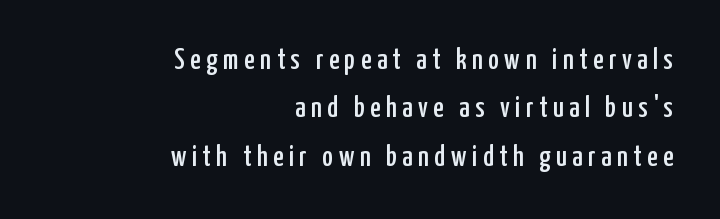
The image shows 29 px condensed sans-serif type, upright; set right-aligned, normal line spacing (1.67x), not underlined; low stroke contrast and a medium x-height.
